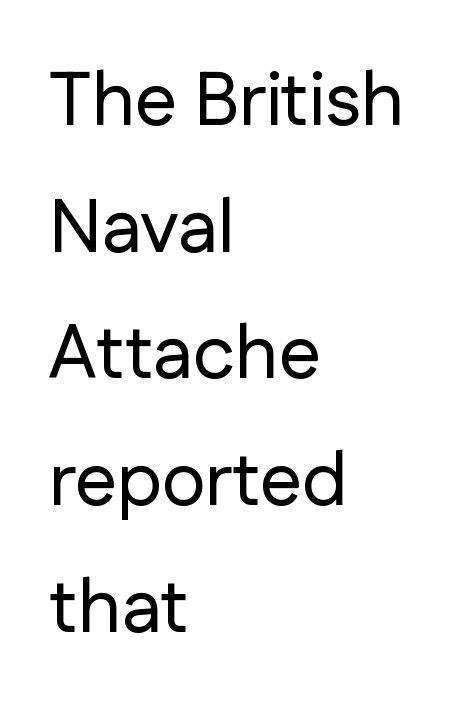
The image shows 75 px sans-serif type, upright; set left-aligned, normal line spacing (1.69x), normal letter spacing, not underlined; low stroke contrast and a medium x-height.
